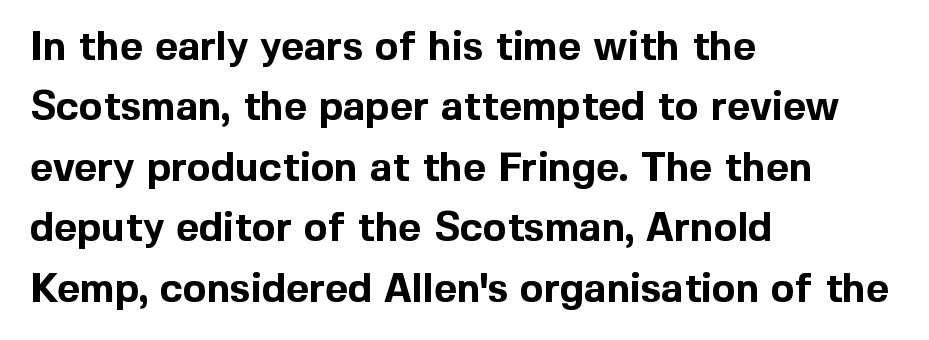
The image shows 40 px bold sans-serif type, upright; set left-aligned, normal line spacing (1.51x), normal letter spacing, not underlined; a medium x-height.
